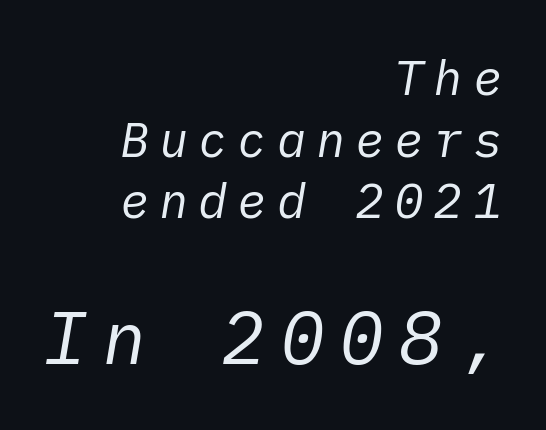
Q: Is the text bold? A: No.
Q: Is the text italic (slanted)? A: Yes, it leans right by about 10 degrees.
Q: Is the text underlined? A: No.
Q: How is the paragraph aligned? A: Right-aligned.
Q: Is the spacing between letters normal or unusually wide? A: Unusually wide.
Q: Is the spacing between lines tight, normal or loose? A: Normal.
Q: Which block of text is set in a larger size, the first (top) or the second (bottom)? A: The second (bottom) one.
Q: Width (condensed, normal, or wide)? A: Normal.
Q: Stroke contrast? A: Low.
Q: x-height? A: Medium.
